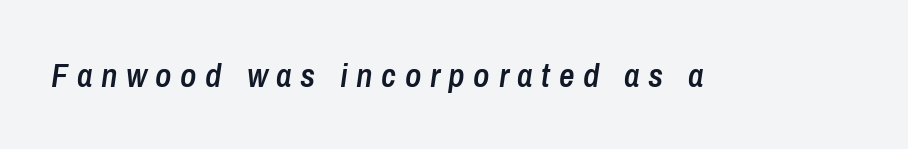
Spacing between characters has been opened up far beyond the box default. The typography opts for an oblique posture over an upright one. The face used here is proportionally spaced, like ordinary book or web type. The zone under the glyphs is completely vacant. Heft: intermediate — a semibold.
